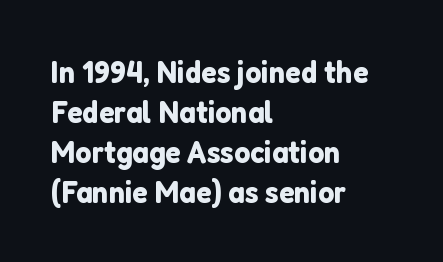
Q: Is the text italic (slanted)? A: No, it is upright.
Q: Is the typeface a serif or a sans-serif typeface? A: Sans-serif.
Q: Is the text underlined? A: No.
Q: How is the paragraph aligned? A: Left-aligned.
Q: Is the spacing between letters normal or unusually wide? A: Normal.
Q: Is the spacing between lines tight, normal or loose? A: Normal.
Q: Width (condensed, normal, or wide)? A: Normal.
Q: Stroke contrast? A: Low.
Q: x-height? A: Medium.
Q: Monospaced? A: No.
